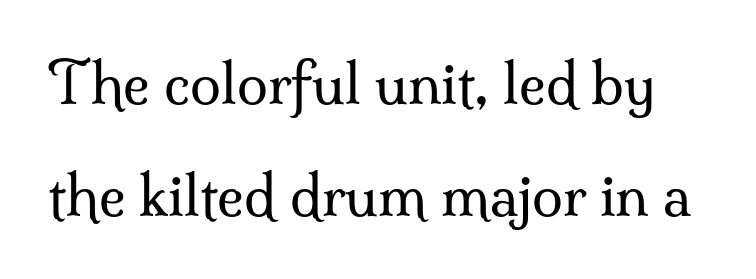
The image shows 56 px regular-weight serif type, upright; set loose line spacing (2.0x), normal letter spacing, not underlined; medium stroke contrast and a small x-height.
